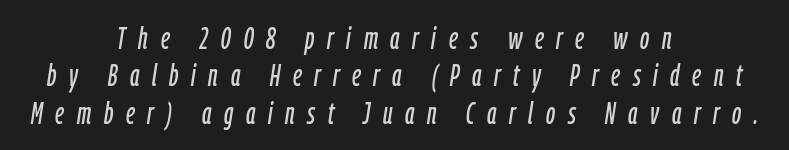
Each word looks stretched out because of the extra space between its letters. Here the designer chose a conventional face with non-uniform glyph widths. This rendering uses center alignment, leaving both contours irregular but symmetric. The rows are spaced the way most documents space them.
